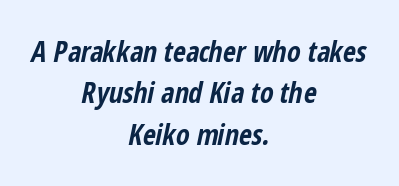
The image shows 28 px bold, condensed type, italic (leaning right); set centered, normal line spacing (1.48x), normal letter spacing, not underlined; low stroke contrast and a medium x-height.
